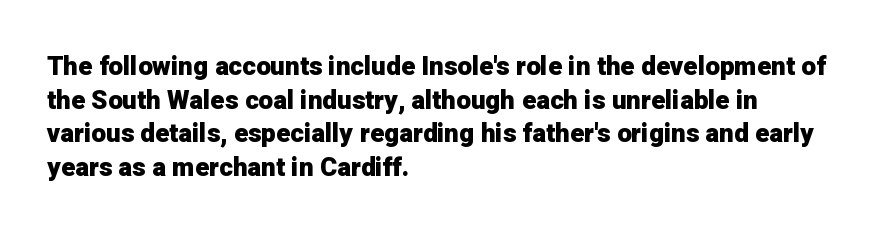
{"italic": "no", "bold": "yes", "underline": "no", "align": "left", "line_spacing": "normal", "line_spacing_ratio": 1.29, "letter_spacing": "normal", "letter_spacing_em": 0.0, "glyph_px": 26}
